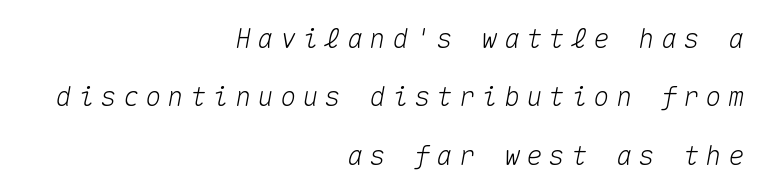
Q: Is the text italic (slanted)? A: Yes, it leans right by about 10 degrees.
Q: Is the text underlined? A: No.
Q: How is the paragraph aligned? A: Right-aligned.
Q: Is the spacing between letters normal or unusually wide? A: Unusually wide.
Q: Is the spacing between lines tight, normal or loose? A: Loose.
